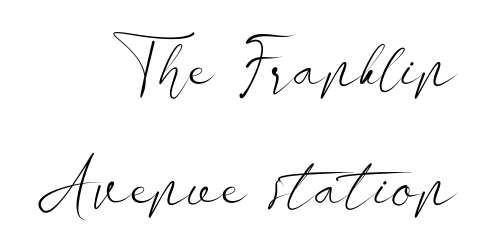
Is the type heavy? It reads as light-to-regular instead. You can tell from the bare stems that sans-serif type was used. Glance below the letters and you will spot only blank space.
